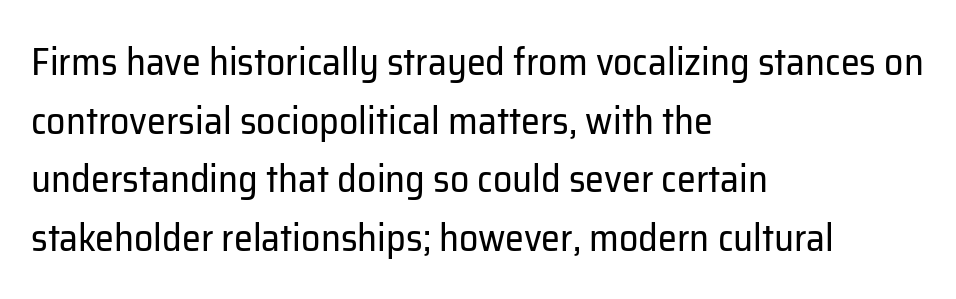
{"serif": "no", "italic": "no", "bold": "no", "weight": "regular", "width": "normal", "stroke_contrast": "low", "x_height": "medium", "monospaced": "no", "underline": "no", "align": "left", "line_spacing": "normal", "line_spacing_ratio": 1.54, "letter_spacing": "normal", "letter_spacing_em": 0.0, "glyph_px": 38}
